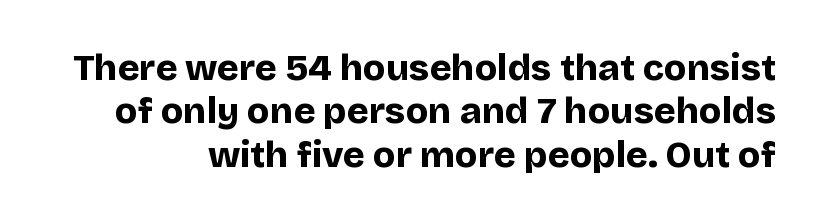
The image shows 37 px bold sans-serif type, upright; set line spacing 1.17x, normal letter spacing, not underlined; low stroke contrast and a large x-height.
